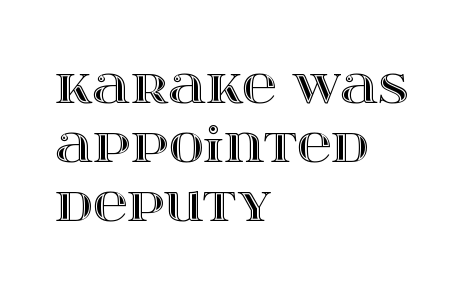
{"italic": "no", "width": "wide", "x_height": "large", "monospaced": "no", "underline": "no", "align": "left", "line_spacing_ratio": 1.23, "letter_spacing": "normal", "letter_spacing_em": 0.0, "glyph_px": 48}
